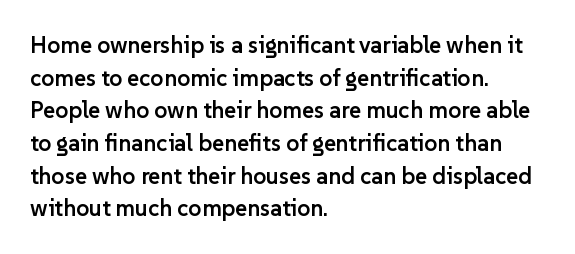
Q: Is the text bold? A: Semi-bold.
Q: Is the text italic (slanted)? A: No, it is upright.
Q: Is the text underlined? A: No.
Q: How is the paragraph aligned? A: Left-aligned.
Q: Is the spacing between letters normal or unusually wide? A: Normal.
Q: Is the spacing between lines tight, normal or loose? A: Normal.
